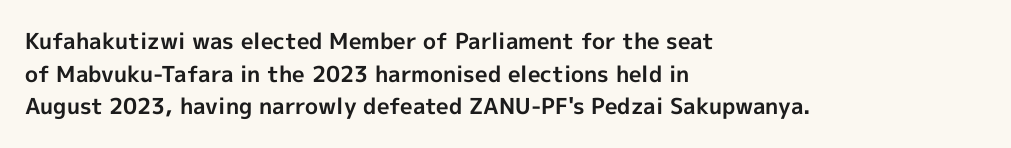
The image shows 22 px bold type, upright; set left-aligned, normal line spacing (1.48x), normal letter spacing, not underlined.
